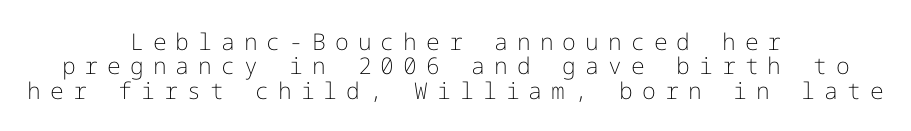
Horizontal alignment here is central, giving a formal, balanced look. Plain, unruled lines of type. Tightly led — the rows are bunched. Substantial extra tracking has been applied to these lines.
